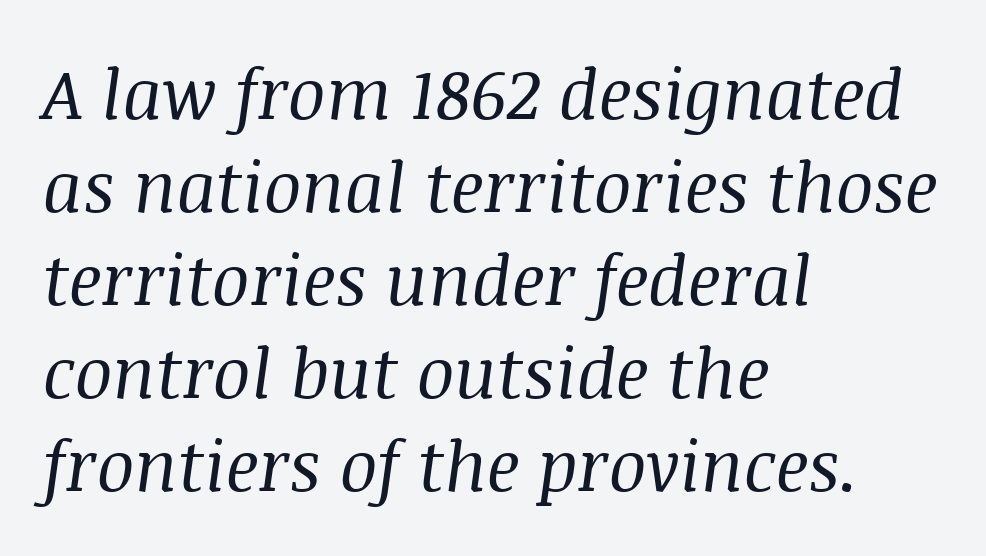
Rows of type keep a routine distance in the vertical direction. A classic flush-left, rag-right setting is used for this passage. Honestly, the letter spacing is just normal — you wouldn't notice it. Weight: not bold — regular or lighter.
